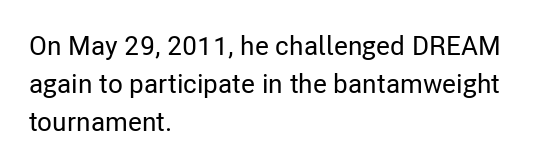
The image shows 27 px text type, upright; set left-aligned, normal line spacing (1.41x), normal letter spacing, not underlined.
